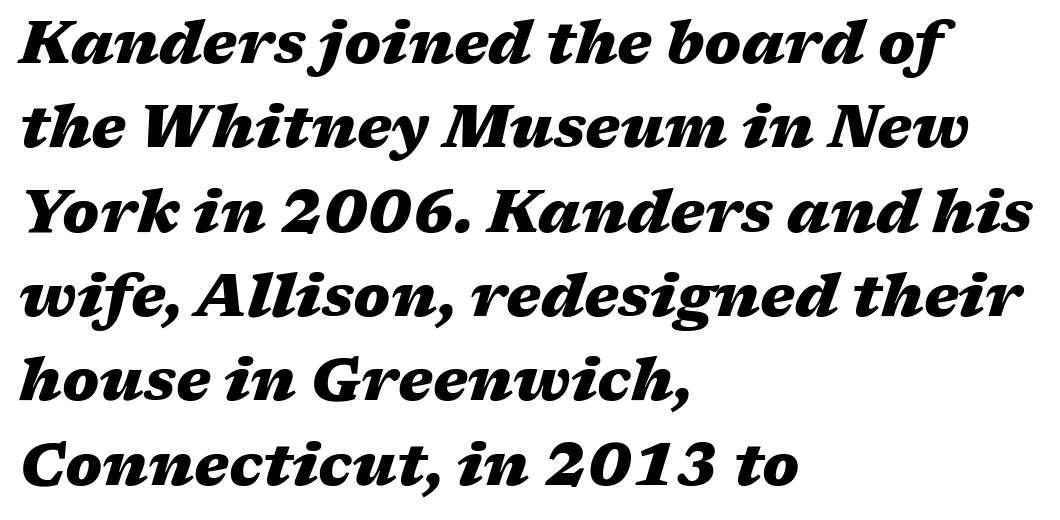
Q: Is the text bold? A: Yes.
Q: Is the text italic (slanted)? A: Yes, it leans right by about 17 degrees.
Q: Is the text underlined? A: No.
Q: How is the paragraph aligned? A: Left-aligned.
Q: Is the spacing between letters normal or unusually wide? A: Normal.
Q: Is the spacing between lines tight, normal or loose? A: Normal.
Q: Width (condensed, normal, or wide)? A: Wide.
Q: Stroke contrast? A: Medium.
Q: x-height? A: Medium.
Q: Monospaced? A: No.
